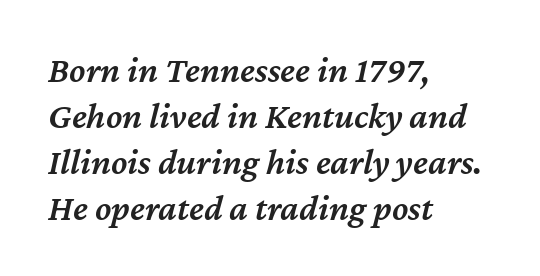
{"italic": "yes", "lean": "right", "slant_degrees": 12, "bold": "semi", "weight": "semibold", "width": "normal", "stroke_contrast": "medium", "x_height": "medium", "monospaced": "no", "underline": "no", "align": "left", "line_spacing_ratio": 1.24, "letter_spacing": "normal", "letter_spacing_em": 0.0, "glyph_px": 37}
